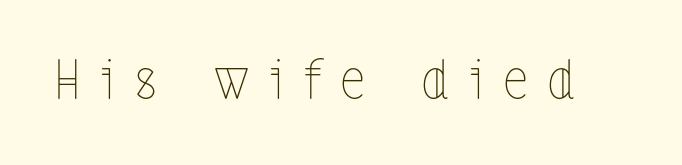
This rendering features lettering with no underline. Each word looks stretched out because of the extra space between its letters. Summary of weight: not heavy and not bold. Do the letters lean? They stand straight. Varying glyph widths throughout — classic text-font behaviour.
